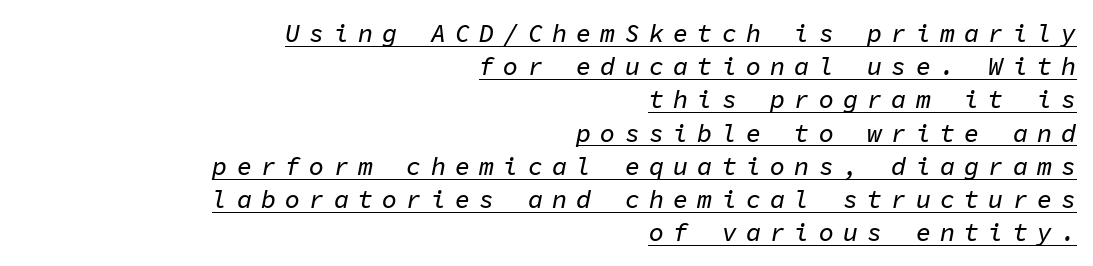
{"italic": "yes", "lean": "right", "slant_degrees": 11, "underline": "yes", "align": "right", "line_spacing": "normal", "line_spacing_ratio": 1.33, "letter_spacing": "wide", "letter_spacing_em": 0.37, "glyph_px": 25}
